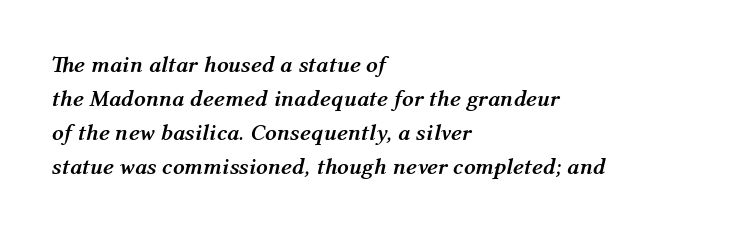
Q: Is the text bold? A: Yes.
Q: Is the text italic (slanted)? A: Yes, it leans right by about 12 degrees.
Q: Is the text underlined? A: No.
Q: How is the paragraph aligned? A: Left-aligned.
Q: Is the spacing between letters normal or unusually wide? A: Normal.
Q: Is the spacing between lines tight, normal or loose? A: Normal.
